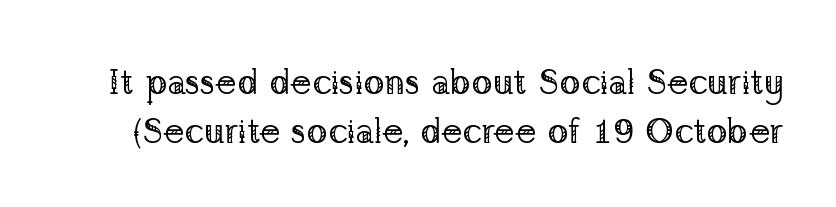
{"serif": "yes", "italic": "no", "bold": "no", "weight": "regular", "width": "normal", "stroke_contrast": "low", "x_height": "medium", "monospaced": "no", "underline": "no", "line_spacing": "normal", "line_spacing_ratio": 1.41, "letter_spacing": "normal", "letter_spacing_em": 0.0, "glyph_px": 35}
